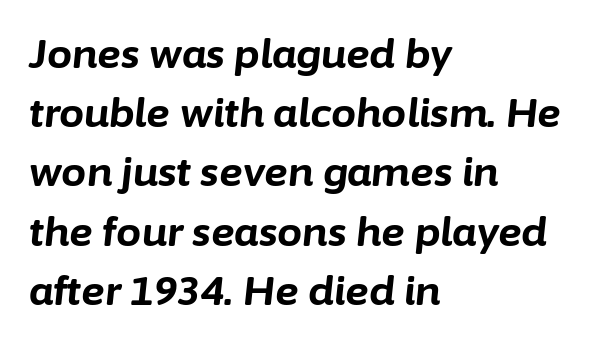
The image shows 40 px bold type, italic (leaning right); set left-aligned, normal line spacing (1.48x), normal letter spacing, not underlined; low stroke contrast and a medium x-height.
